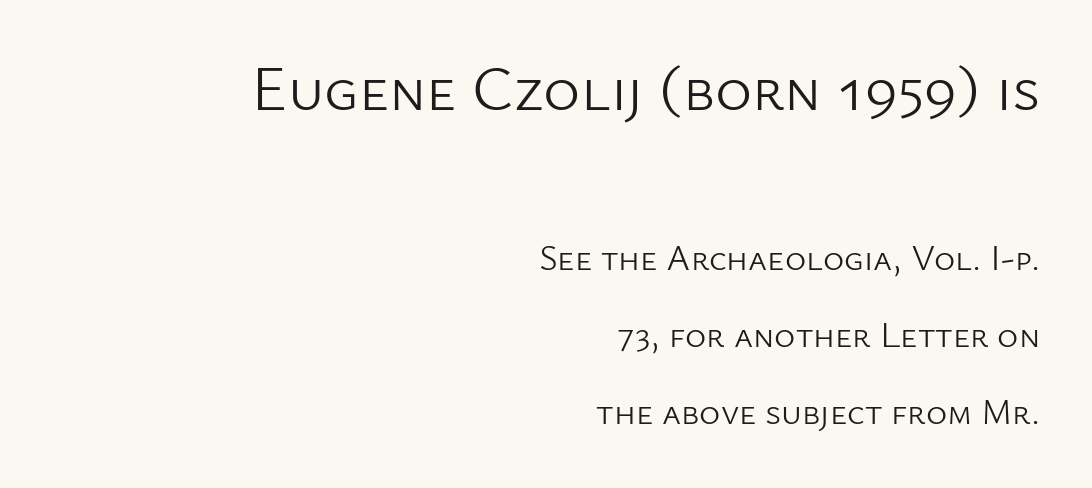
This rendering uses right alignment, leaving the left contour irregular. Character widths vary here, with narrow letters taking less room than wide ones. The space between consecutive lines is lavish. Compared with a typical body face, this is equally light or lighter still. The earlier block is typeset at a bigger size than the later block. The tracking reads as untouched default to a designer's eye.
